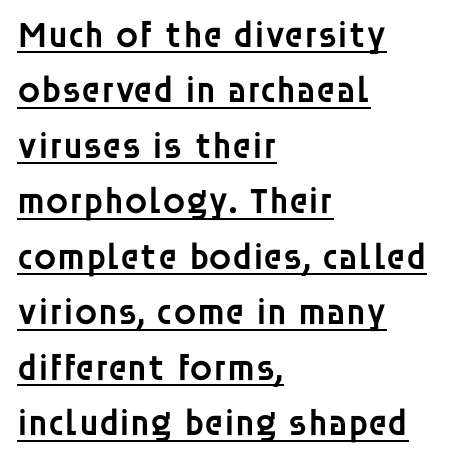
{"serif": "no", "italic": "no", "bold": "semi", "weight": "semibold", "width": "normal", "stroke_contrast": "low", "x_height": "large", "monospaced": "no", "underline": "yes", "align": "left", "line_spacing": "normal", "line_spacing_ratio": 1.5, "letter_spacing": "normal", "letter_spacing_em": 0.0, "glyph_px": 37}
